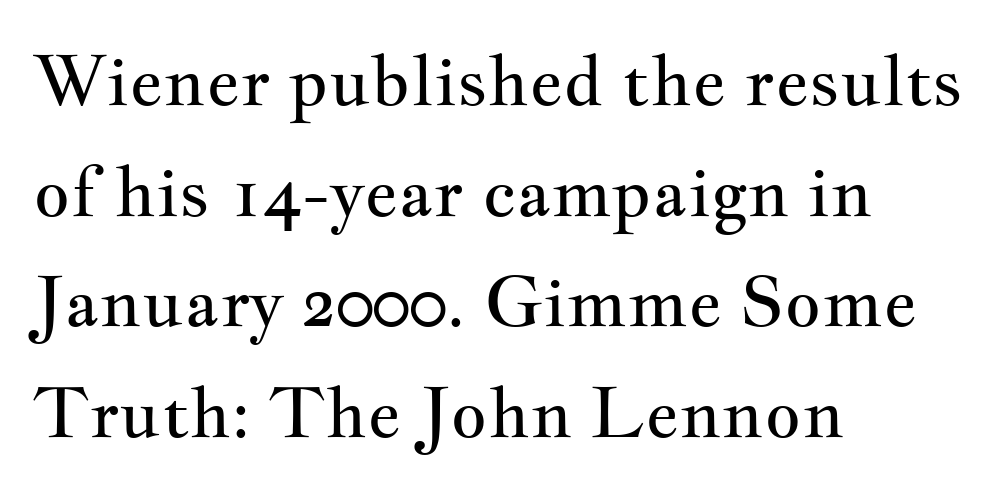
{"serif": "yes", "italic": "no", "bold": "no", "weight": "regular", "width": "wide", "stroke_contrast": "medium", "x_height": "small", "monospaced": "no", "underline": "no", "align": "left", "line_spacing": "normal", "line_spacing_ratio": 1.58, "letter_spacing": "normal", "letter_spacing_em": 0.0, "glyph_px": 70}
